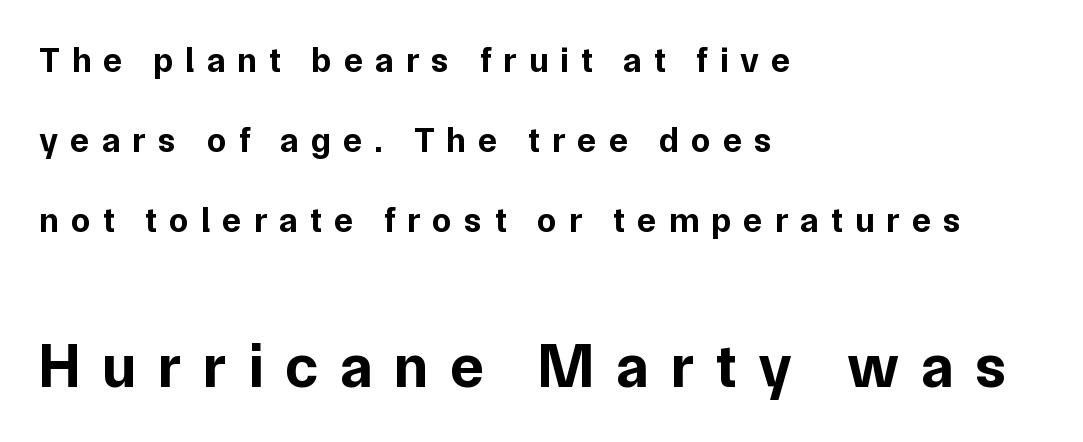
The image shows 62 px bold sans-serif type, upright; set left-aligned, loose line spacing (2.29x), unusually wide letter spacing (+0.35 em), not underlined; the second (bottom) block is 1.77x larger; low stroke contrast and a medium x-height.
